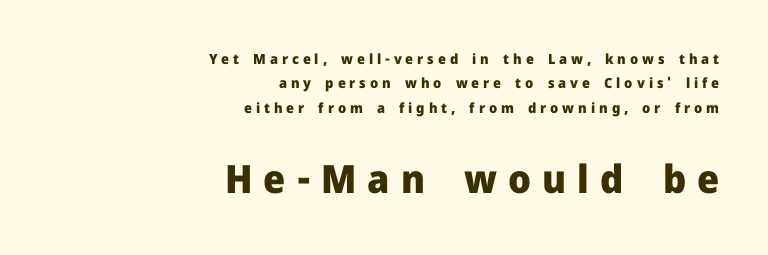
Q: Is the text bold? A: Yes.
Q: Is the text italic (slanted)? A: No, it is upright.
Q: Is the typeface a serif or a sans-serif typeface? A: Sans-serif.
Q: Is the text underlined? A: No.
Q: How is the paragraph aligned? A: Right-aligned.
Q: Is the spacing between letters normal or unusually wide? A: Unusually wide.
Q: Which block of text is set in a larger size, the first (top) or the second (bottom)? A: The second (bottom) one.
Q: Width (condensed, normal, or wide)? A: Normal.
Q: Stroke contrast? A: Low.
Q: x-height? A: Medium.
Q: Monospaced? A: No.
